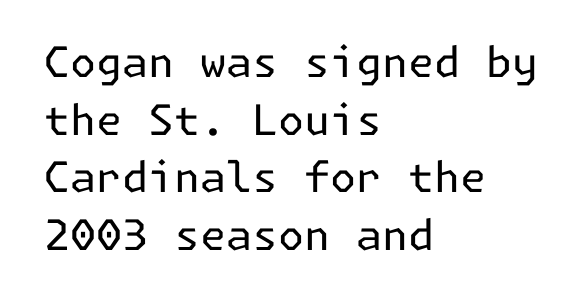
The image shows 42 px regular-weight sans-serif type, upright; set left-aligned, normal line spacing (1.37x), normal letter spacing, not underlined; low stroke contrast and a medium x-height.
